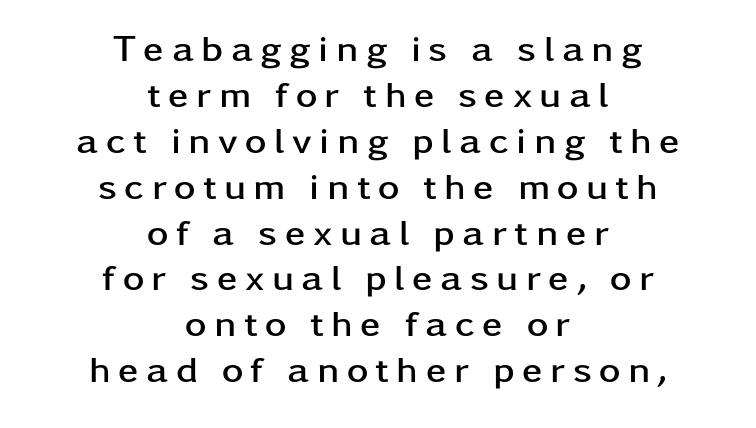
{"serif": "no", "italic": "no", "bold": "yes", "weight": "semibold", "width": "wide", "stroke_contrast": "low", "x_height": "medium", "monospaced": "no", "underline": "no", "align": "center", "line_spacing_ratio": 1.24, "letter_spacing": "wide", "letter_spacing_em": 0.2, "glyph_px": 37}
